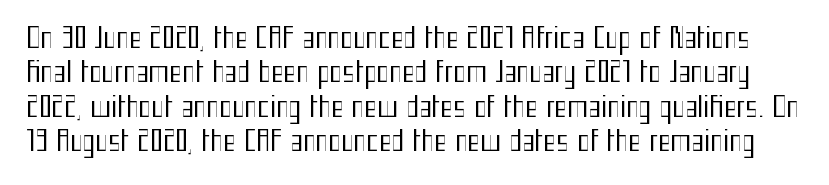
The image shows 27 px text type, upright; set normal line spacing (1.27x), normal letter spacing, not underlined.
